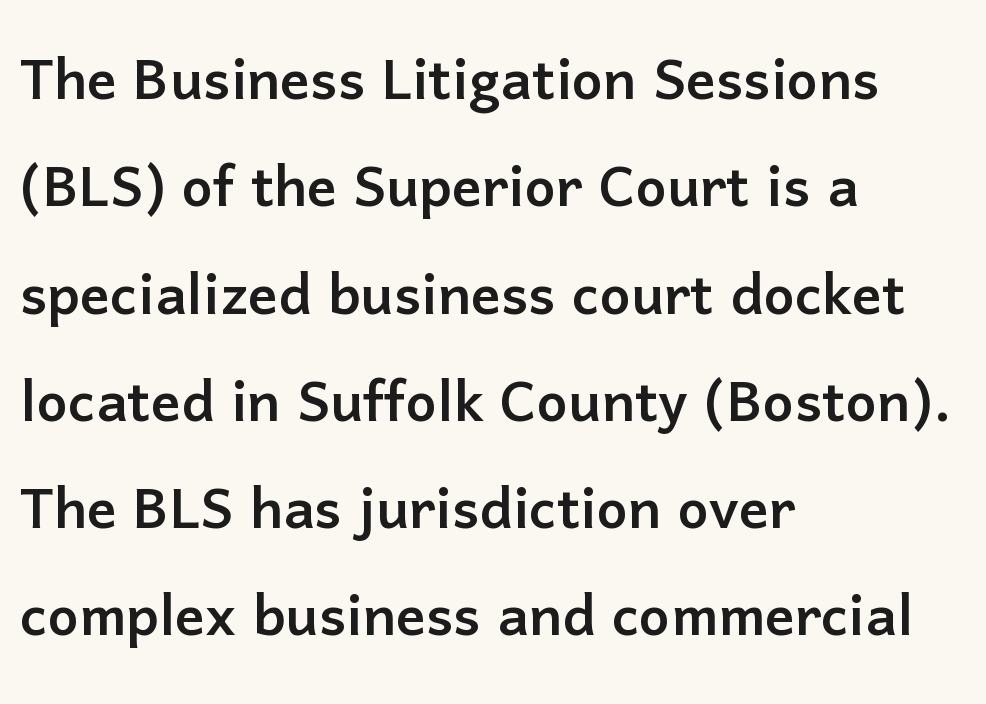
{"serif": "no", "italic": "no", "width": "normal", "stroke_contrast": "low", "x_height": "medium", "monospaced": "no", "underline": "no", "align": "left", "line_spacing": "normal", "line_spacing_ratio": 1.45, "letter_spacing": "normal", "letter_spacing_em": 0.0, "glyph_px": 74}
